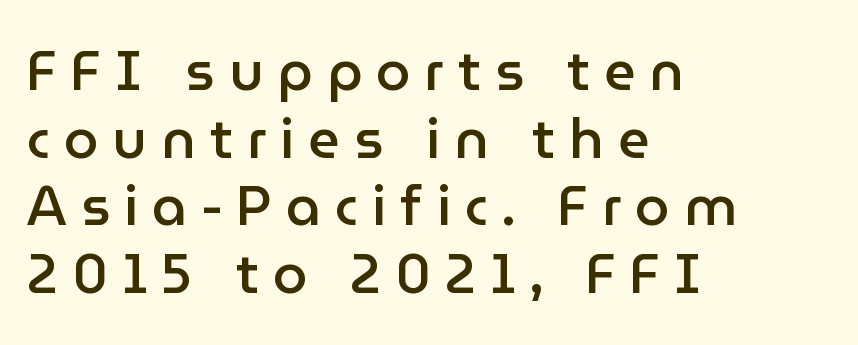
The image shows 55 px semibold sans-serif type, upright; set left-aligned, line spacing 1.23x, unusually wide letter spacing (+0.26 em), not underlined; low stroke contrast and a medium x-height.
